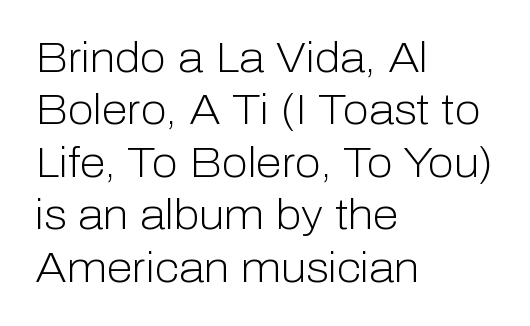
The image shows 42 px light sans-serif type, upright; set left-aligned, normal line spacing (1.25x), normal letter spacing, not underlined; low stroke contrast and a medium x-height.
